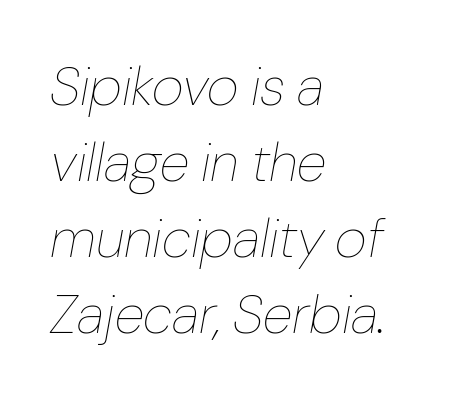
Q: Is the text bold? A: No.
Q: Is the text italic (slanted)? A: Yes, it leans right by about 10 degrees.
Q: Is the text underlined? A: No.
Q: How is the paragraph aligned? A: Left-aligned.
Q: Is the spacing between letters normal or unusually wide? A: Normal.
Q: Is the spacing between lines tight, normal or loose? A: Normal.
Q: Width (condensed, normal, or wide)? A: Normal.
Q: Stroke contrast? A: Low.
Q: x-height? A: Medium.
Q: Monospaced? A: No.
